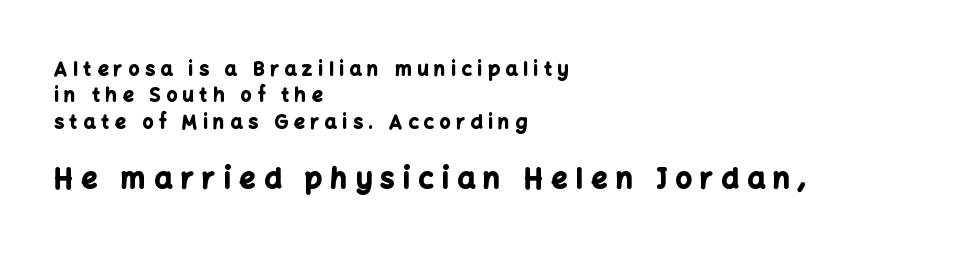
The image shows 28 px bold sans-serif type, upright; set left-aligned, normal line spacing (1.39x), unusually wide letter spacing (+0.31 em), not underlined; the second (bottom) block is 1.47x larger; low stroke contrast and a medium x-height.
